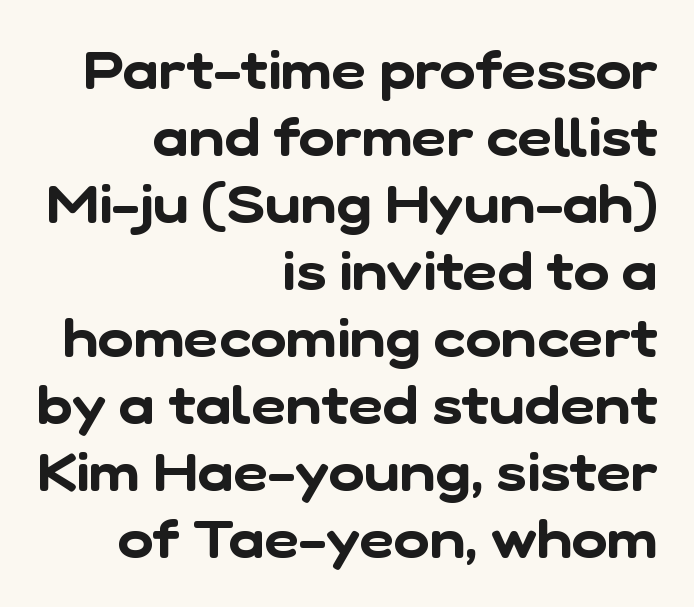
Students, note that the glyphs here touch the page at normal intervals. Each row of text sits above clean, open space. Where is the straight margin? On the right. Are there feet on the stems? There aren't — it's a sans. Looks like regular typesetting: each glyph gets only the width it needs.
